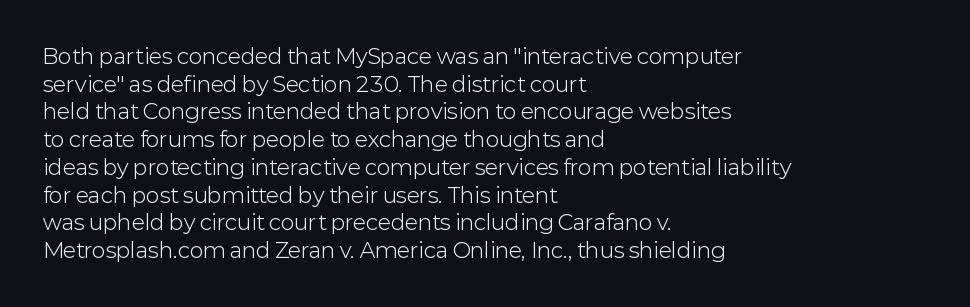
Q: Is the text bold? A: No.
Q: Is the text italic (slanted)? A: No, it is upright.
Q: Is the text underlined? A: No.
Q: How is the paragraph aligned? A: Left-aligned.
Q: Is the spacing between letters normal or unusually wide? A: Normal.
Q: Is the spacing between lines tight, normal or loose? A: Normal.
